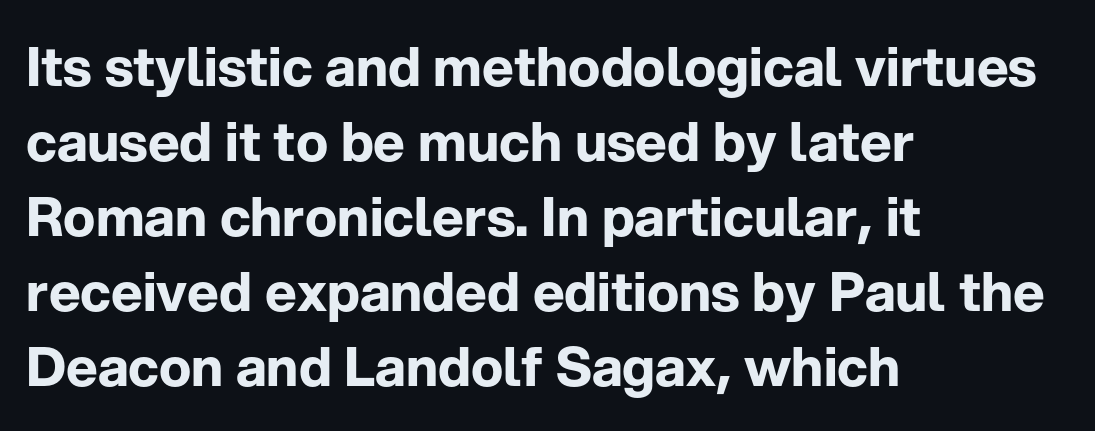
The image shows 54 px bold sans-serif type, upright; set left-aligned, normal line spacing (1.39x), normal letter spacing, not underlined; low stroke contrast and a medium x-height.
